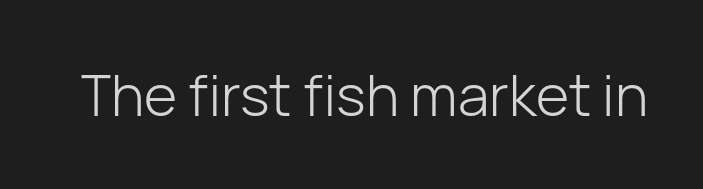
{"serif": "no", "italic": "no", "bold": "no", "weight": "light", "width": "normal", "stroke_contrast": "low", "x_height": "medium", "monospaced": "no", "underline": "no", "letter_spacing": "normal", "letter_spacing_em": 0.0, "glyph_px": 57}
